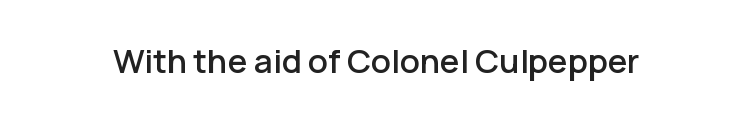
Is the letter spacing exaggerated? No — it looks like the ordinary default. A clean baseline with only descenders dipping below it. Is this a sans? Yes — the strokes have no serifs. Character widths vary here, with narrow letters taking less room than wide ones. Unlike italic type, these characters show no tilt at all.
